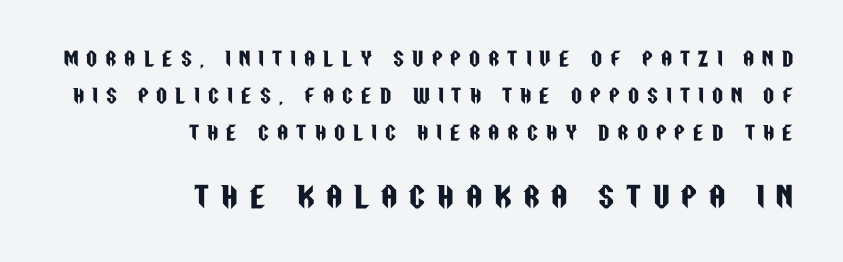
The image shows 28 px condensed sans-serif type, upright; set right-aligned, loose line spacing (1.95x), unusually wide letter spacing (+0.43 em), not underlined; the second (bottom) block is 1.47x larger; low stroke contrast and a large x-height.
